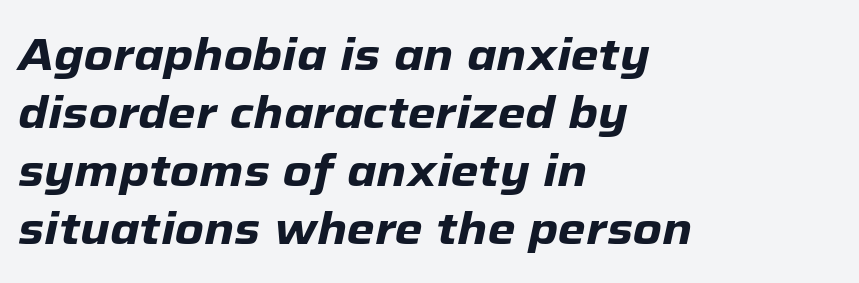
The image shows 45 px heavy type, italic (leaning right); set left-aligned, normal line spacing (1.29x), normal letter spacing, not underlined; low stroke contrast and a medium x-height.
